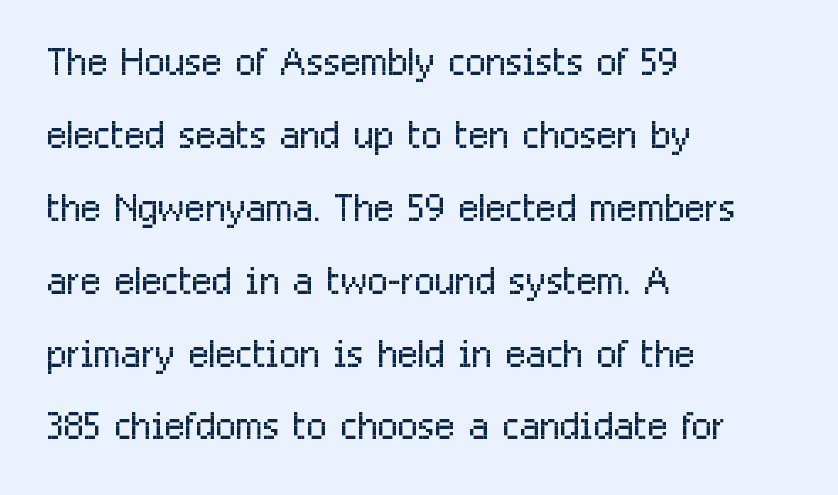
You could not count columns in this text — the font is proportionally spaced. Check the space under the baseline: it is left empty. The text block is weighted toward the left margin, trailing off unevenly rightward. Notice how the stems are strictly vertical — no italics here.
